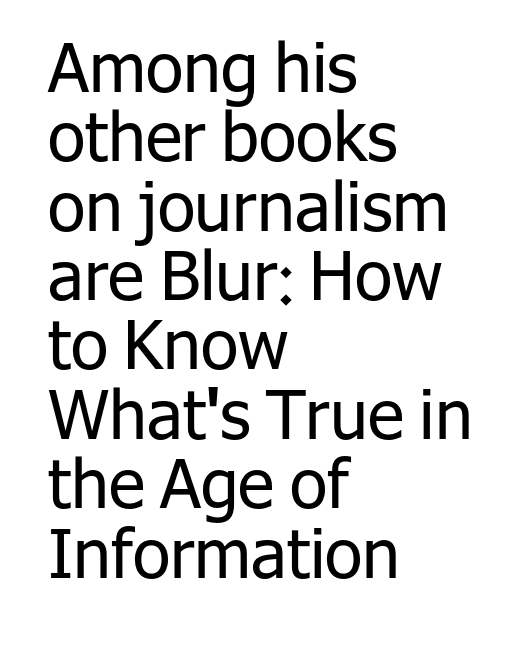
{"serif": "no", "italic": "no", "bold": "no", "weight": "regular", "width": "normal", "stroke_contrast": "low", "x_height": "medium", "monospaced": "no", "underline": "no", "align": "left", "line_spacing": "tight", "line_spacing_ratio": 1.02, "letter_spacing": "normal", "letter_spacing_em": 0.0, "glyph_px": 68}
